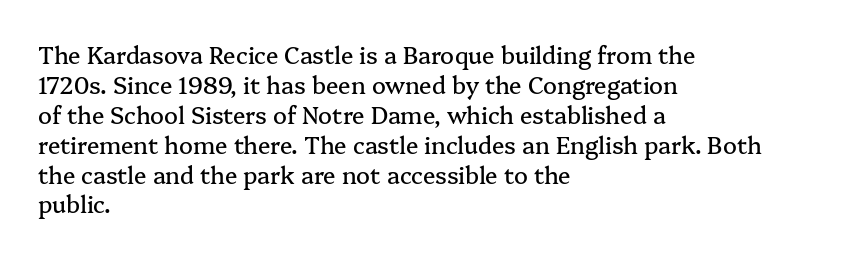
Q: Is the text italic (slanted)? A: No, it is upright.
Q: Is the text underlined? A: No.
Q: How is the paragraph aligned? A: Left-aligned.
Q: Is the spacing between letters normal or unusually wide? A: Normal.
Q: Is the spacing between lines tight, normal or loose? A: Normal.
